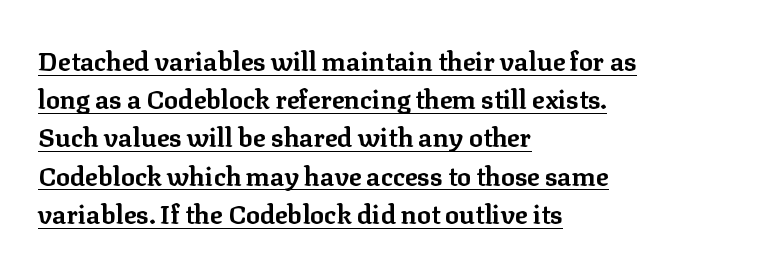
In CSS terms this would be text-align: left. The rendering uses a moderate line-height, typical for paragraphs. Standard letterfit; no display-style spreading of the glyphs. Strong, thick strokes mark this as bold type. The letters stand straight up with perfectly vertical stems.
